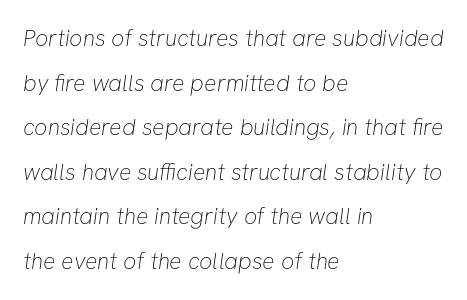
The image shows 23 px text type; set left-aligned, loose line spacing (1.94x), normal letter spacing, not underlined.
